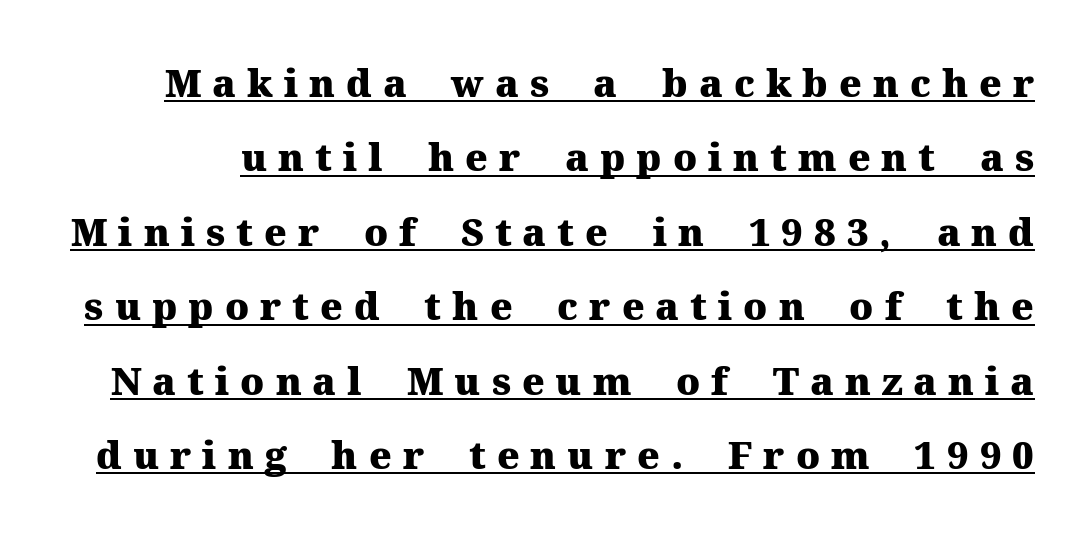
Q: Is the text bold? A: Yes.
Q: Is the text italic (slanted)? A: No, it is upright.
Q: Is the typeface a serif or a sans-serif typeface? A: Serif.
Q: Is the text underlined? A: Yes.
Q: Is the spacing between letters normal or unusually wide? A: Unusually wide.
Q: Is the spacing between lines tight, normal or loose? A: Loose.
Q: Width (condensed, normal, or wide)? A: Normal.
Q: Stroke contrast? A: Medium.
Q: x-height? A: Medium.
Q: Monospaced? A: No.
